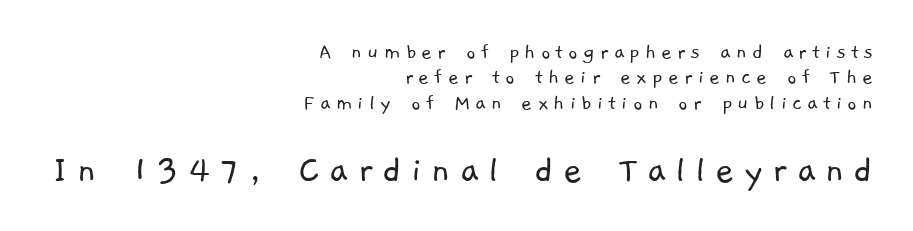
The passage shown stacks its lines with hardly any gap. Think of a printed novel: that variable character pitch is what you see here. The gap between lines stays unmarked. The lines are quadded right.
